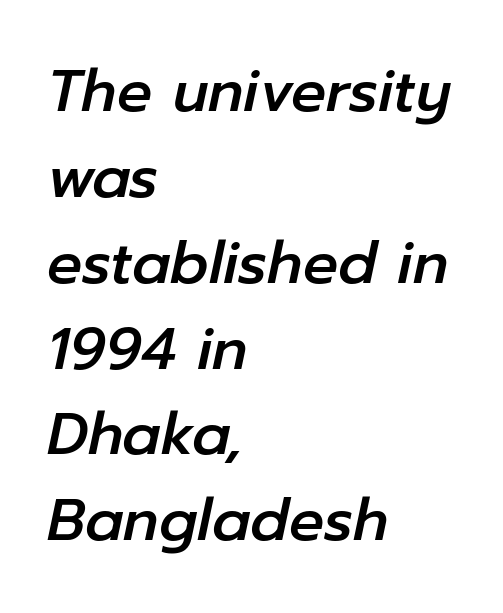
The image shows 58 px text type, italic (leaning right); set left-aligned, normal line spacing (1.48x), normal letter spacing, not underlined; low stroke contrast and a medium x-height.
